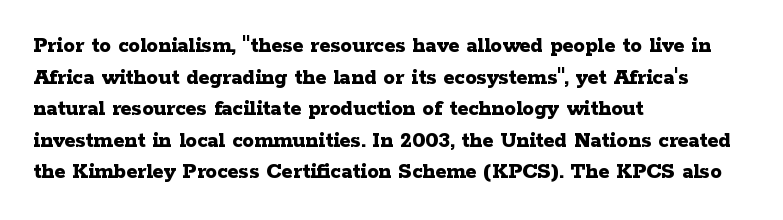
Q: Is the text bold? A: Yes.
Q: Is the text italic (slanted)? A: No, it is upright.
Q: Is the text underlined? A: No.
Q: How is the paragraph aligned? A: Left-aligned.
Q: Is the spacing between letters normal or unusually wide? A: Normal.
Q: Is the spacing between lines tight, normal or loose? A: Normal.
